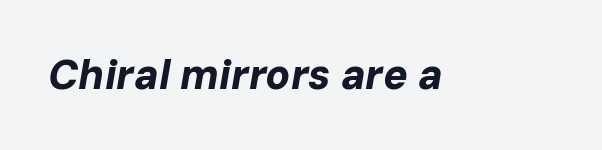
The image shows 41 px bold type, italic (leaning right); set normal letter spacing, not underlined; low stroke contrast and a medium x-height.
